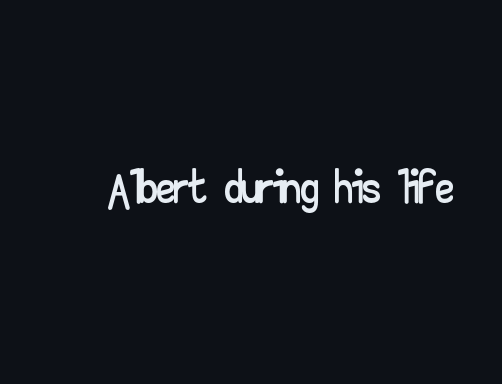
Type style note: lacks serifs. The baseline area is clear. Character widths vary here, with narrow letters taking less room than wide ones. The axis of the letterforms is exactly vertical. No extra tracking has been applied to these lines.
